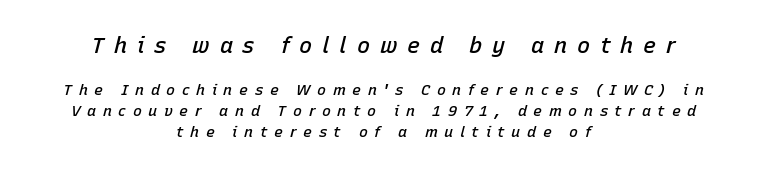
Q: Is the text bold? A: Semi-bold.
Q: Is the text italic (slanted)? A: Yes, it leans right by about 15 degrees.
Q: Is the text underlined? A: No.
Q: How is the paragraph aligned? A: Centered.
Q: Is the spacing between letters normal or unusually wide? A: Unusually wide.
Q: Is the spacing between lines tight, normal or loose? A: Normal.
Q: Which block of text is set in a larger size, the first (top) or the second (bottom)? A: The first (top) one.
